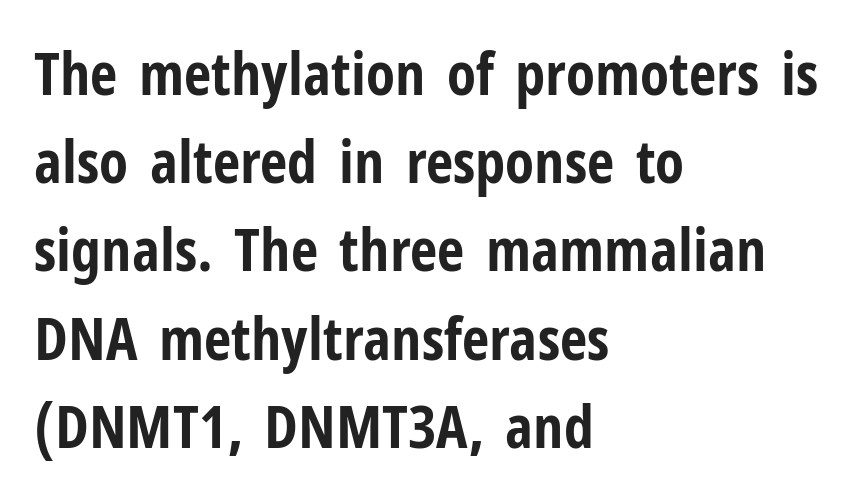
Q: Is the text bold? A: Yes.
Q: Is the text italic (slanted)? A: No, it is upright.
Q: Is the typeface a serif or a sans-serif typeface? A: Sans-serif.
Q: Is the text underlined? A: No.
Q: How is the paragraph aligned? A: Left-aligned.
Q: Is the spacing between letters normal or unusually wide? A: Normal.
Q: Is the spacing between lines tight, normal or loose? A: Normal.
Q: Width (condensed, normal, or wide)? A: Condensed.
Q: Stroke contrast? A: Low.
Q: x-height? A: Medium.
Q: Monospaced? A: No.
